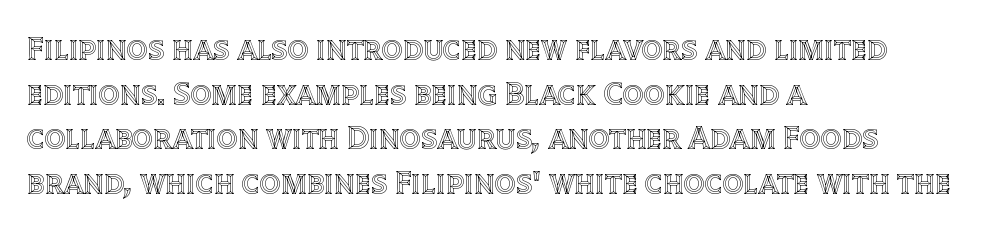
{"italic": "no", "width": "normal", "x_height": "large", "monospaced": "no", "underline": "no", "align": "left", "line_spacing": "normal", "line_spacing_ratio": 1.35, "letter_spacing": "normal", "letter_spacing_em": 0.0, "glyph_px": 33}
